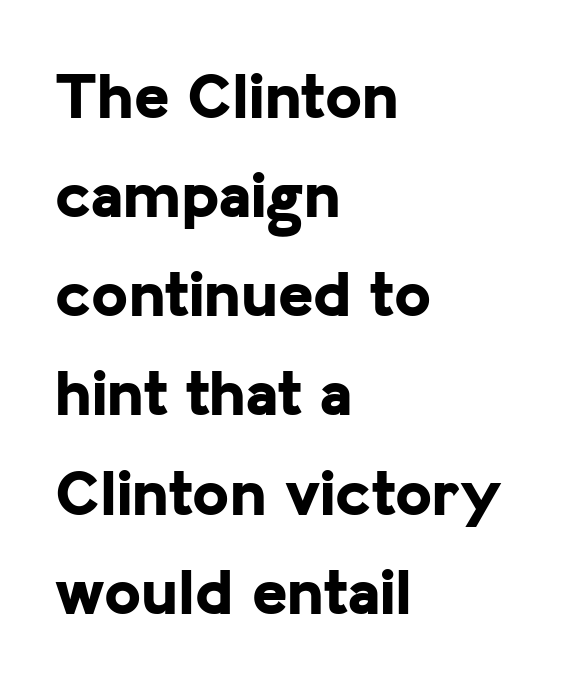
Q: Is the text bold? A: Yes.
Q: Is the text italic (slanted)? A: No, it is upright.
Q: Is the typeface a serif or a sans-serif typeface? A: Sans-serif.
Q: Is the text underlined? A: No.
Q: How is the paragraph aligned? A: Left-aligned.
Q: Is the spacing between letters normal or unusually wide? A: Normal.
Q: Is the spacing between lines tight, normal or loose? A: Normal.
Q: Width (condensed, normal, or wide)? A: Normal.
Q: Stroke contrast? A: Low.
Q: x-height? A: Medium.
Q: Monospaced? A: No.
